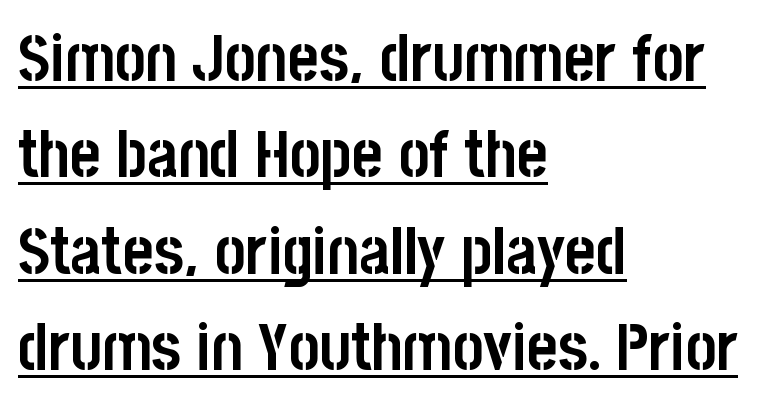
The image shows 66 px semibold, condensed sans-serif type, upright; set left-aligned, normal line spacing (1.46x), normal letter spacing, underlined; low stroke contrast and a large x-height.
